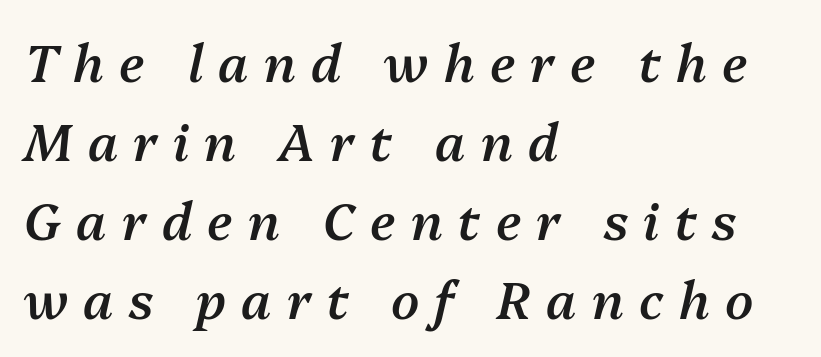
Q: Is the text bold? A: Semi-bold.
Q: Is the text italic (slanted)? A: Yes, it leans right by about 13 degrees.
Q: Is the text underlined? A: No.
Q: How is the paragraph aligned? A: Left-aligned.
Q: Is the spacing between letters normal or unusually wide? A: Unusually wide.
Q: Is the spacing between lines tight, normal or loose? A: Normal.
Q: Width (condensed, normal, or wide)? A: Normal.
Q: Stroke contrast? A: Medium.
Q: x-height? A: Medium.
Q: Monospaced? A: No.
